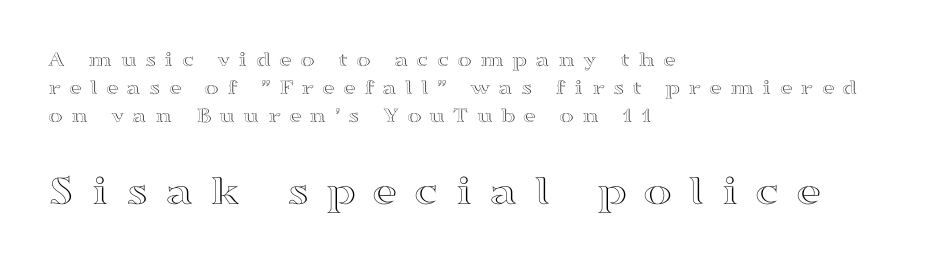
{"italic": "no", "width": "wide", "x_height": "medium", "monospaced": "no", "underline": "no", "align": "left", "line_spacing": "normal", "line_spacing_ratio": 1.28, "letter_spacing": "wide", "letter_spacing_em": 0.37, "larger_block": "second", "size_ratio": 2.0, "glyph_px": 44}
